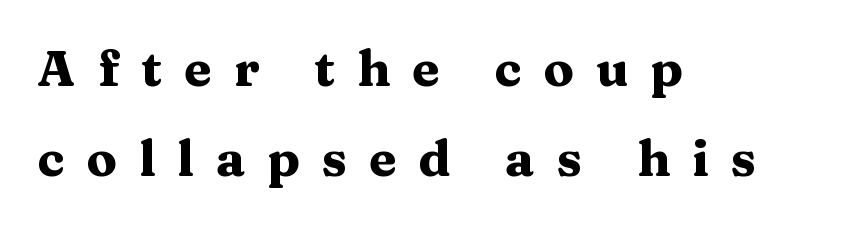
The image shows 50 px heavy, wide serif type, upright; set left-aligned, line spacing 1.8x, unusually wide letter spacing (+0.44 em), not underlined; medium stroke contrast and a medium x-height.
